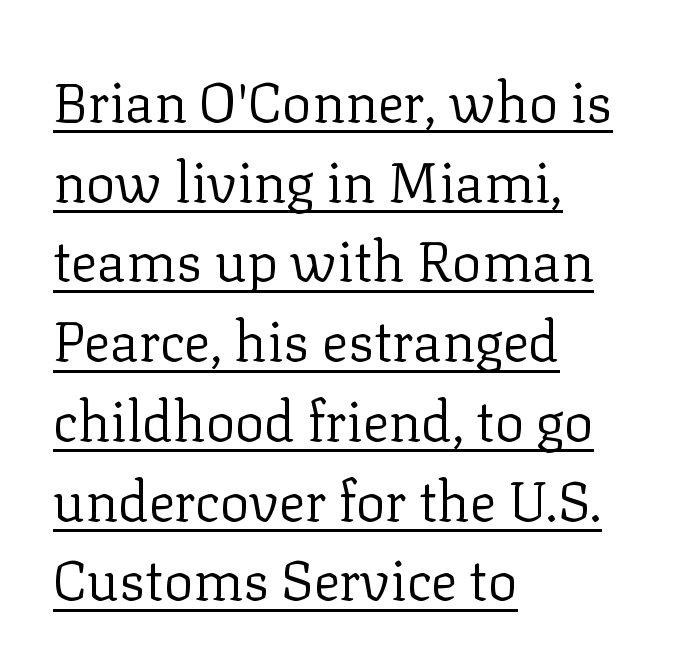
Q: Is the text bold? A: No.
Q: Is the text italic (slanted)? A: No, it is upright.
Q: Is the typeface a serif or a sans-serif typeface? A: Serif.
Q: Is the text underlined? A: Yes.
Q: How is the paragraph aligned? A: Left-aligned.
Q: Is the spacing between letters normal or unusually wide? A: Normal.
Q: Is the spacing between lines tight, normal or loose? A: Normal.
Q: Width (condensed, normal, or wide)? A: Normal.
Q: Stroke contrast? A: Low.
Q: x-height? A: Medium.
Q: Monospaced? A: No.
